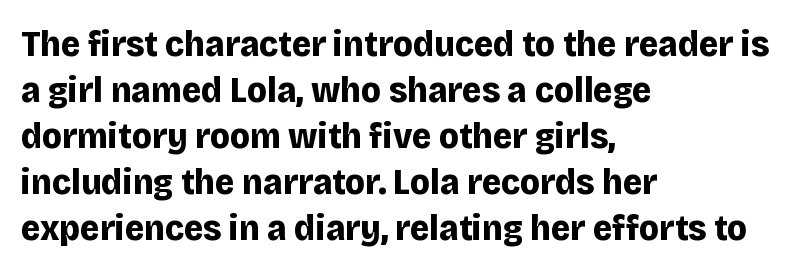
{"serif": "no", "italic": "no", "bold": "yes", "weight": "bold", "width": "normal", "stroke_contrast": "low", "x_height": "large", "monospaced": "no", "underline": "no", "align": "left", "line_spacing_ratio": 1.24, "letter_spacing": "normal", "letter_spacing_em": 0.0, "glyph_px": 37}
